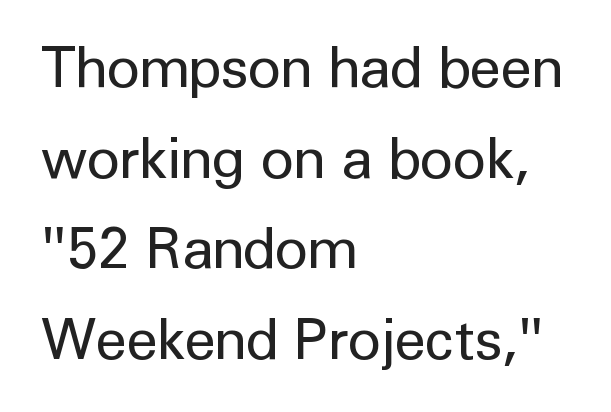
{"serif": "no", "italic": "no", "bold": "no", "weight": "regular", "width": "normal", "stroke_contrast": "low", "x_height": "medium", "monospaced": "no", "underline": "no", "align": "left", "line_spacing": "normal", "line_spacing_ratio": 1.59, "letter_spacing": "normal", "letter_spacing_em": 0.0, "glyph_px": 57}
